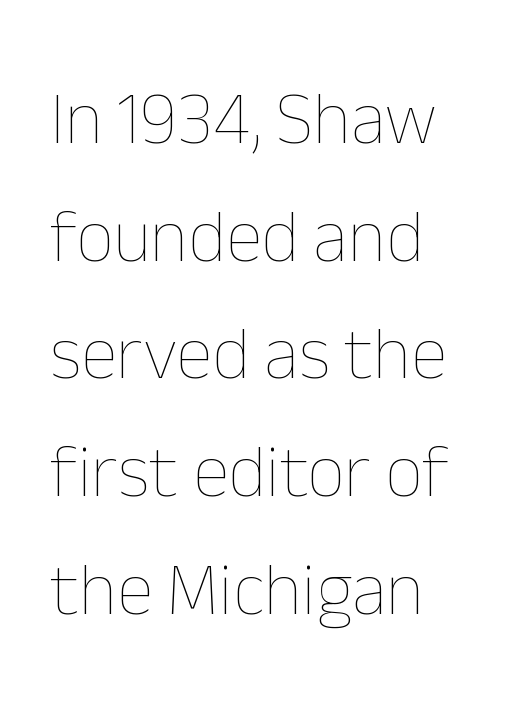
The tracking reads as untouched default to a designer's eye. No letter is thick-stroked: the sample isn't bold. The line-height multiplier appears to be the usual default. You could not count columns in this text — the font is proportionally spaced. Ascenders rise straight up at ninety degrees. The glyphs are unaccompanied by any horizontal stroke below them.
